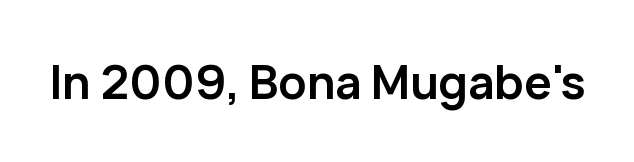
The image shows 46 px semibold sans-serif type, upright; set normal letter spacing, not underlined; low stroke contrast and a medium x-height.
